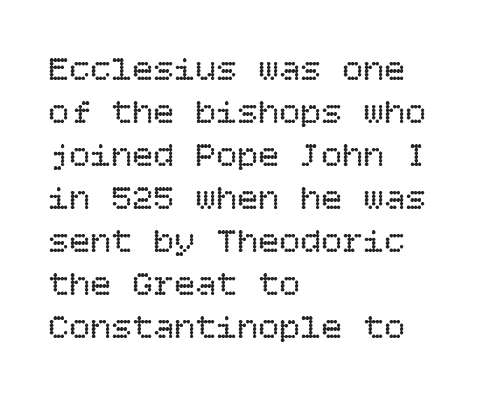
The image shows 35 px regular-weight type, upright; set left-aligned, line spacing 1.23x, normal letter spacing, not underlined; low stroke contrast and a large x-height.
